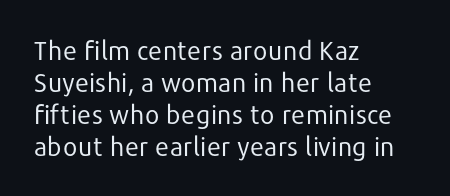
{"italic": "no", "bold": "no", "underline": "no", "align": "left", "line_spacing_ratio": 1.23, "letter_spacing": "normal", "letter_spacing_em": 0.0, "glyph_px": 26}
